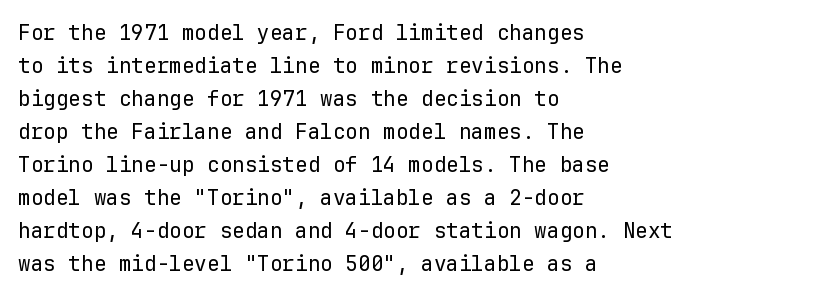
No italicization has been applied; the sample stays upright. This rendering features lettering with no underline. Summary of weight: not heavy and not bold. The typesetter chose a ragged-right arrangement here. The vertical gap from one line to the next is medium.
